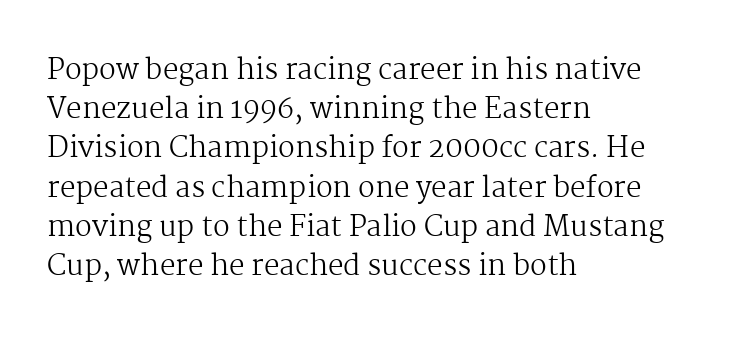
Q: Is the text bold? A: No.
Q: Is the text italic (slanted)? A: No, it is upright.
Q: Is the typeface a serif or a sans-serif typeface? A: Serif.
Q: Is the text underlined? A: No.
Q: How is the paragraph aligned? A: Left-aligned.
Q: Is the spacing between letters normal or unusually wide? A: Normal.
Q: Is the spacing between lines tight, normal or loose? A: Normal.
Q: Width (condensed, normal, or wide)? A: Normal.
Q: Stroke contrast? A: Medium.
Q: x-height? A: Medium.
Q: Monospaced? A: No.
